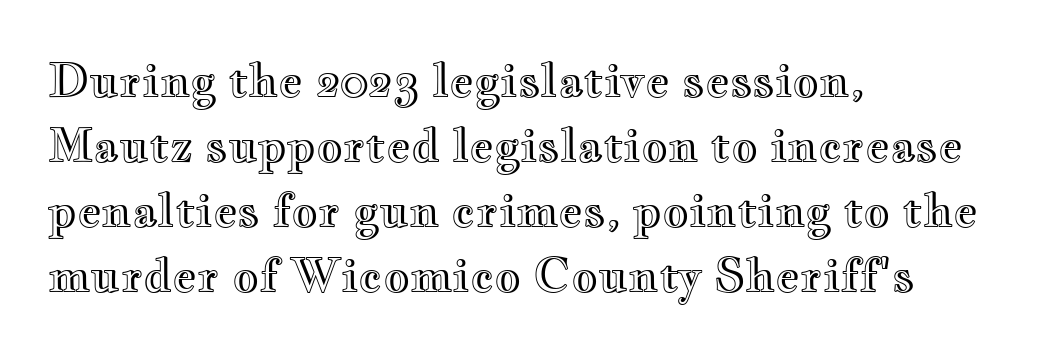
{"italic": "no", "width": "wide", "x_height": "small", "monospaced": "no", "underline": "no", "align": "left", "line_spacing": "normal", "line_spacing_ratio": 1.41, "letter_spacing": "normal", "letter_spacing_em": 0.0, "glyph_px": 46}
